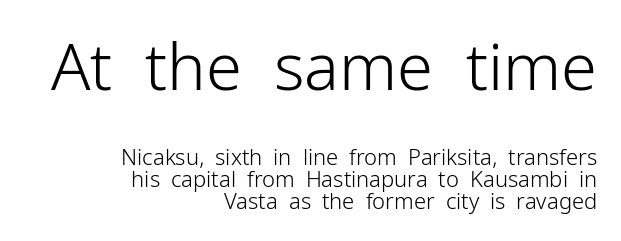
Spacing verdict: proportional, widths tailored to each character. Of the two passages, the one on top uses the larger point size. Note: no serifs on the glyphs. The letters look calm and open, with moderate or lighter stems. Nope, not italic — everything's standing straight. The lines are packed closely together with very little leading.
